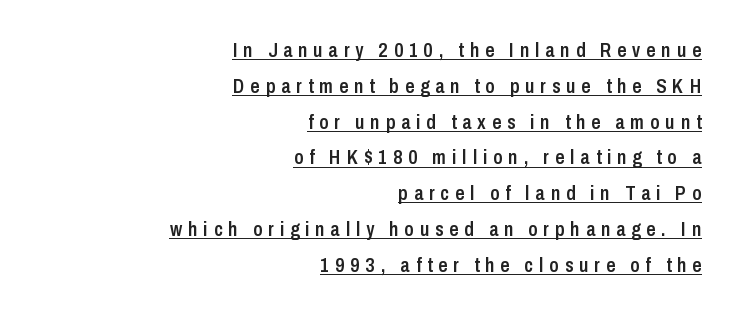
A somewhat darkened texture: the type is semibold rather than bold. The face used here is rendered with a markedly widened letterfit. Ordinary non-slanted type is in use. The lines are quadded right.
